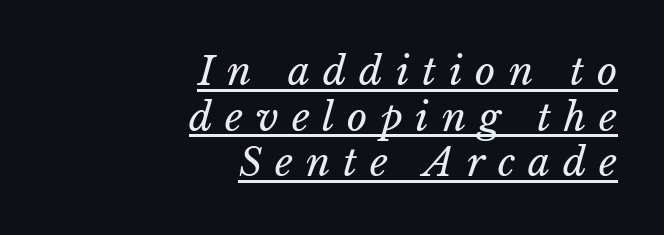
The image shows 39 px regular-weight type, italic (leaning right); set right-aligned, line spacing 1.17x, unusually wide letter spacing (+0.33 em), underlined; low stroke contrast and a medium x-height.
